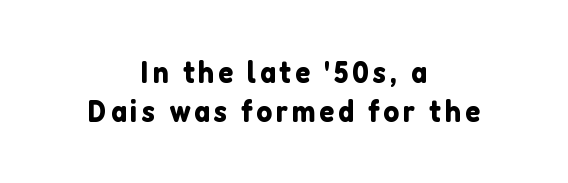
{"serif": "no", "italic": "no", "width": "normal", "stroke_contrast": "low", "x_height": "medium", "monospaced": "no", "underline": "no", "align": "center", "line_spacing": "normal", "line_spacing_ratio": 1.27, "glyph_px": 31}
